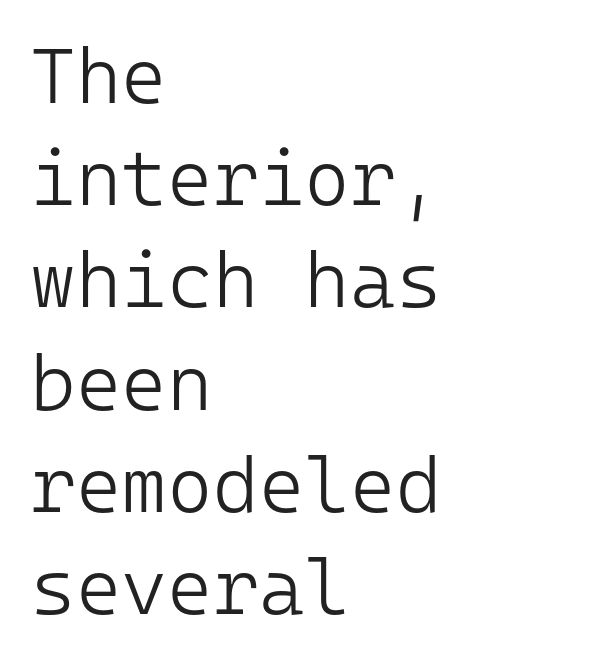
The image shows 78 px light sans-serif type, upright, monospaced; set left-aligned, normal line spacing (1.31x), normal letter spacing, not underlined; low stroke contrast and a medium x-height.
